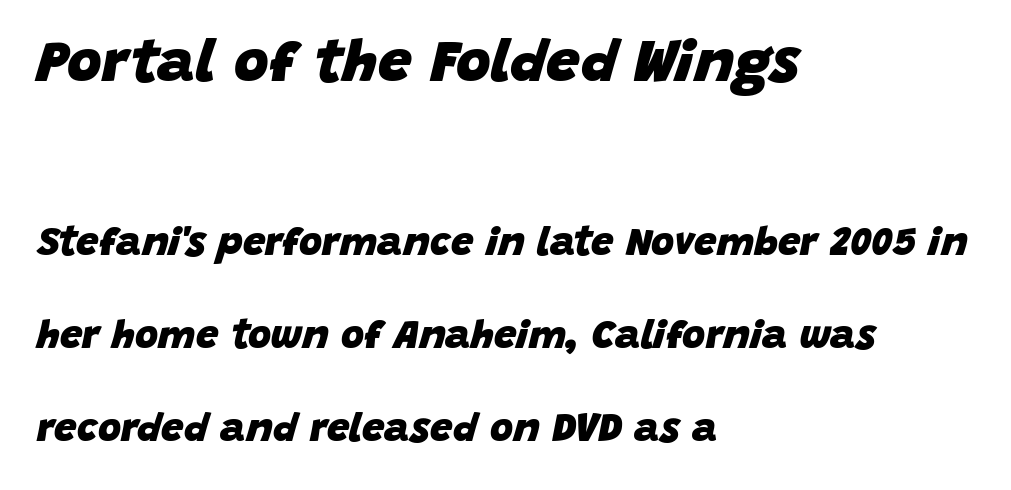
The image shows 60 px heavy type, italic (leaning right); set left-aligned, loose line spacing (2.33x), normal letter spacing, not underlined; the first (top) block is 1.5x larger; low stroke contrast and a large x-height.
